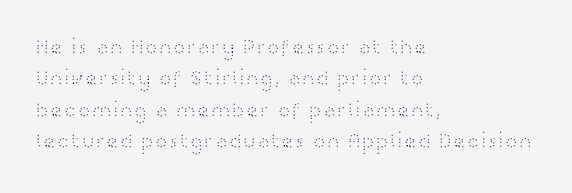
Q: Is the text bold? A: No.
Q: Is the text italic (slanted)? A: No, it is upright.
Q: Is the text underlined? A: No.
Q: How is the paragraph aligned? A: Left-aligned.
Q: Is the spacing between letters normal or unusually wide? A: Normal.
Q: Is the spacing between lines tight, normal or loose? A: Normal.
